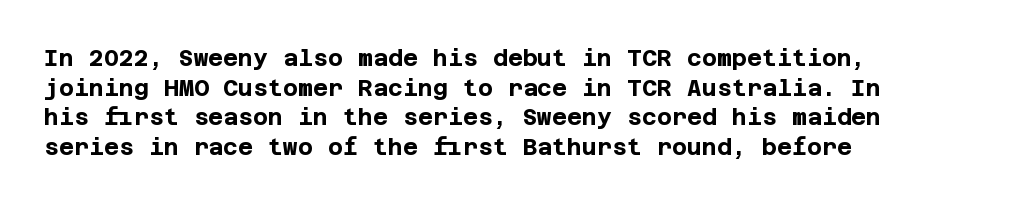
Q: Is the text bold? A: Yes.
Q: Is the text italic (slanted)? A: No, it is upright.
Q: Is the text underlined? A: No.
Q: How is the paragraph aligned? A: Left-aligned.
Q: Is the spacing between letters normal or unusually wide? A: Normal.
Q: Is the spacing between lines tight, normal or loose? A: Normal.
